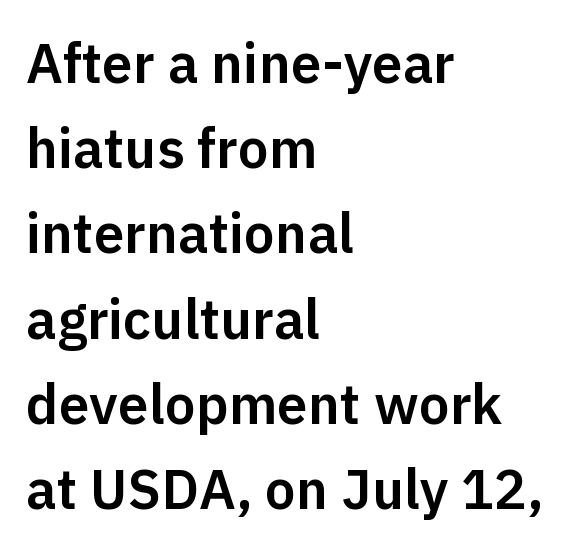
Q: Is the text italic (slanted)? A: No, it is upright.
Q: Is the typeface a serif or a sans-serif typeface? A: Sans-serif.
Q: Is the text underlined? A: No.
Q: How is the paragraph aligned? A: Left-aligned.
Q: Is the spacing between letters normal or unusually wide? A: Normal.
Q: Is the spacing between lines tight, normal or loose? A: Normal.
Q: Width (condensed, normal, or wide)? A: Normal.
Q: Stroke contrast? A: Low.
Q: x-height? A: Medium.
Q: Monospaced? A: No.
